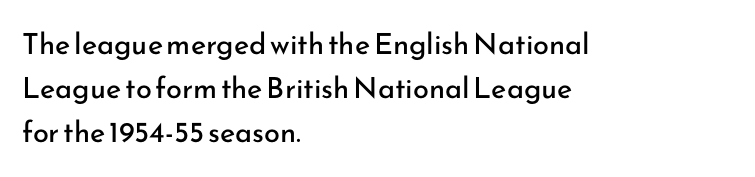
The image shows 29 px regular-weight sans-serif type, upright; set left-aligned, normal line spacing (1.52x), normal letter spacing, not underlined; low stroke contrast and a small x-height.
